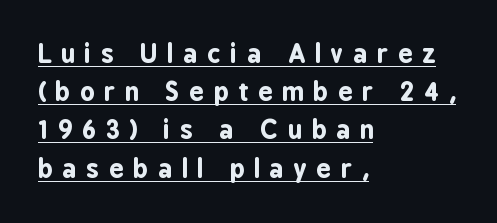
Q: Is the text bold? A: Yes.
Q: Is the text italic (slanted)? A: No, it is upright.
Q: Is the text underlined? A: Yes.
Q: How is the paragraph aligned? A: Left-aligned.
Q: Is the spacing between letters normal or unusually wide? A: Unusually wide.
Q: Is the spacing between lines tight, normal or loose? A: Normal.
